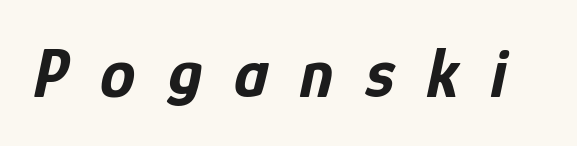
What stands out about the letter spacing? Its width — letters are far apart. Set as a true bold cut, around the 700 mark. Does the lettering tilt? It does — this is italic. Proportional: the letters do not fall into vertical columns. The strip under each line holds only bare page.
